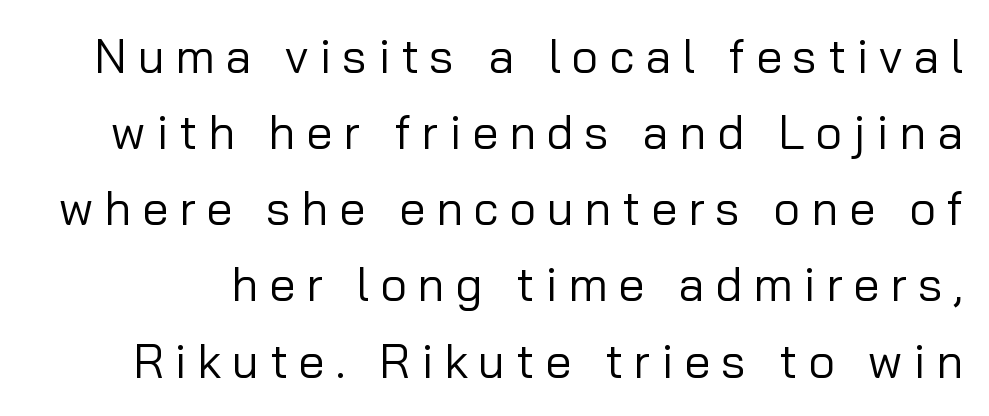
The image shows 47 px regular-weight sans-serif type, upright; set normal line spacing (1.62x), unusually wide letter spacing (+0.23 em), not underlined; low stroke contrast and a medium x-height.
